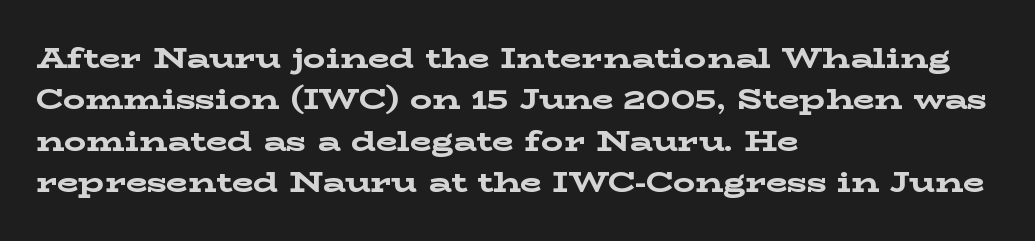
Q: Is the text bold? A: Yes.
Q: Is the text italic (slanted)? A: No, it is upright.
Q: Is the typeface a serif or a sans-serif typeface? A: Serif.
Q: Is the text underlined? A: No.
Q: How is the paragraph aligned? A: Left-aligned.
Q: Is the spacing between letters normal or unusually wide? A: Normal.
Q: Is the spacing between lines tight, normal or loose? A: Normal.
Q: Width (condensed, normal, or wide)? A: Wide.
Q: Stroke contrast? A: Low.
Q: x-height? A: Medium.
Q: Monospaced? A: No.
